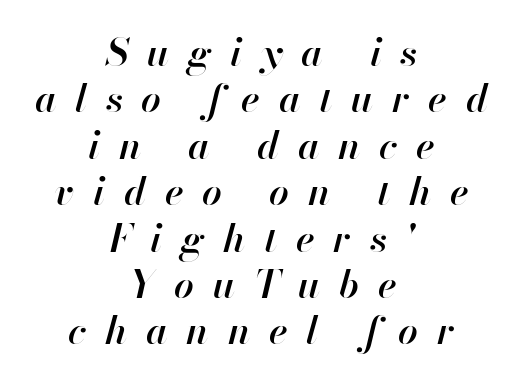
Q: Is the text bold? A: Semi-bold.
Q: Is the text italic (slanted)? A: Yes, it leans right by about 13 degrees.
Q: Is the text underlined? A: No.
Q: How is the paragraph aligned? A: Centered.
Q: Is the spacing between letters normal or unusually wide? A: Unusually wide.
Q: Width (condensed, normal, or wide)? A: Normal.
Q: Stroke contrast? A: High.
Q: x-height? A: Small.
Q: Monospaced? A: No.
